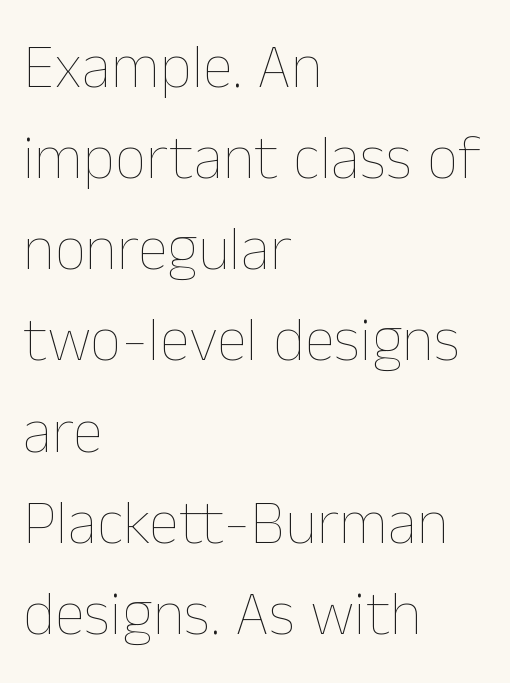
Q: Is the text bold? A: No.
Q: Is the text italic (slanted)? A: No, it is upright.
Q: Is the text underlined? A: No.
Q: How is the paragraph aligned? A: Left-aligned.
Q: Is the spacing between letters normal or unusually wide? A: Normal.
Q: Is the spacing between lines tight, normal or loose? A: Normal.
Q: Width (condensed, normal, or wide)? A: Normal.
Q: Stroke contrast? A: Low.
Q: x-height? A: Medium.
Q: Monospaced? A: No.
